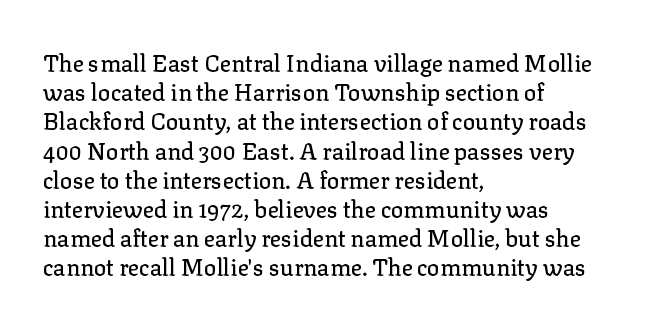
Interline gaps are of average width in this sample. Short note: letters normally spaced. Posture: vertical. The strip under each line holds only bare page. Which margin do the lines hug? The left one — the right edge is uneven.
